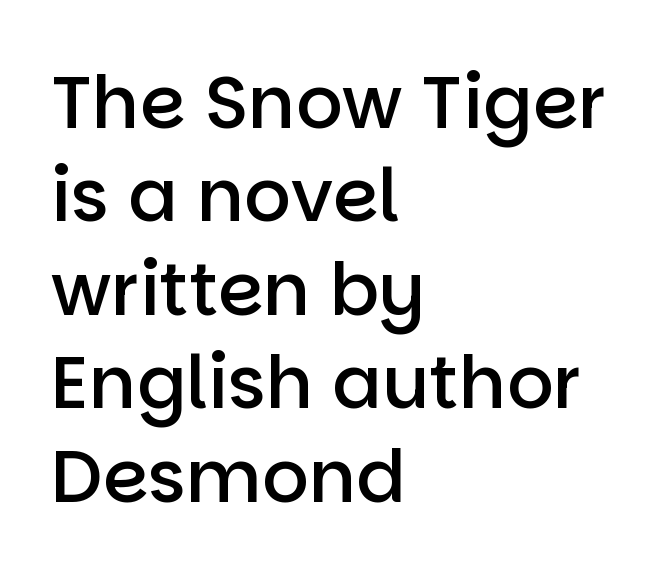
Students, note that the glyphs here touch the page at normal intervals. Left-aligned paragraph, ragged on the right. Quick note: interline space is typical. The face used here is a sans, in the tradition of grotesques and geometrics. No italicization has been applied; the sample stays upright. The words here are not underlined.
